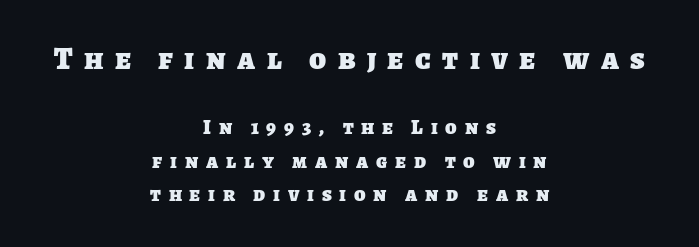
Q: Is the text bold? A: Yes.
Q: Is the typeface a serif or a sans-serif typeface? A: Sans-serif.
Q: Is the text underlined? A: No.
Q: How is the paragraph aligned? A: Centered.
Q: Is the spacing between letters normal or unusually wide? A: Unusually wide.
Q: Is the spacing between lines tight, normal or loose? A: Normal.
Q: Which block of text is set in a larger size, the first (top) or the second (bottom)? A: The first (top) one.
Q: Width (condensed, normal, or wide)? A: Normal.
Q: Stroke contrast? A: Low.
Q: x-height? A: Large.
Q: Monospaced? A: No.
